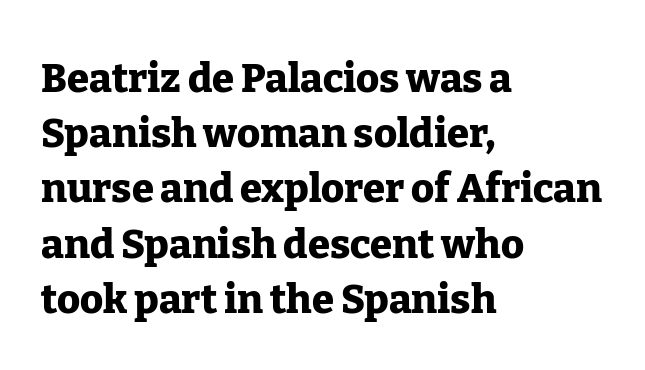
The image shows 40 px heavy serif type, upright; set left-aligned, normal line spacing (1.38x), normal letter spacing, not underlined; low stroke contrast and a medium x-height.
